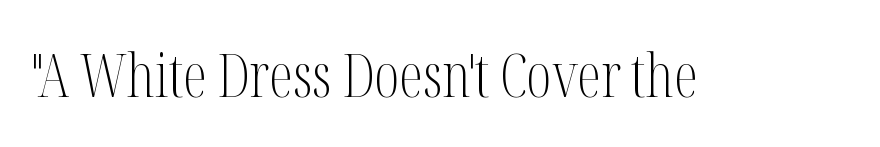
Looks like regular typesetting: each glyph gets only the width it needs. Tracking value appears to be zero — textbook default spacing. Unbolded letterforms with no extra heft. Style check: upright. Anything drawn beneath the words? Only blank space. Check where the strokes stop: tiny serifs finish them off.
